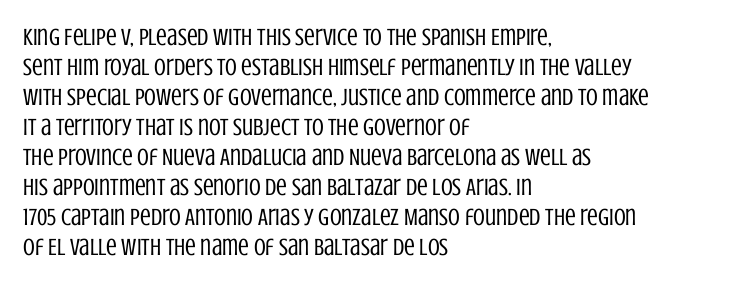
Honestly, there is no underline to notice here at all. The font's upright variant was chosen for this text. Horizontally, the lines are justified to the leading edge only. Bold? No — there's no thickening of the strokes.
